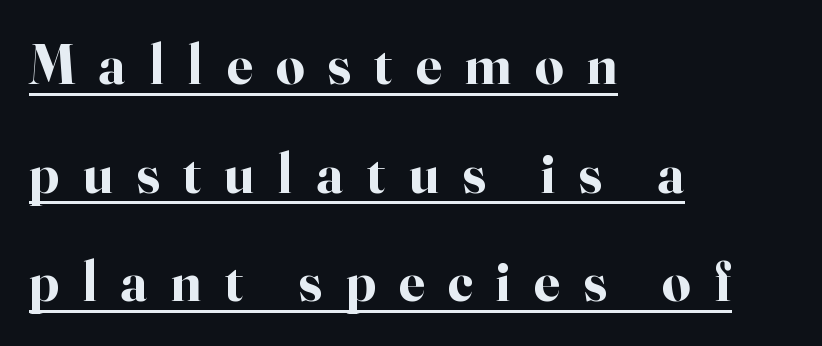
Proportional: the letters do not fall into vertical columns. Posture: straight, roman, zero tilt. The face used here has the dense, thick strokes of a bold. The passage shown stacks its lines with a broad gap.
